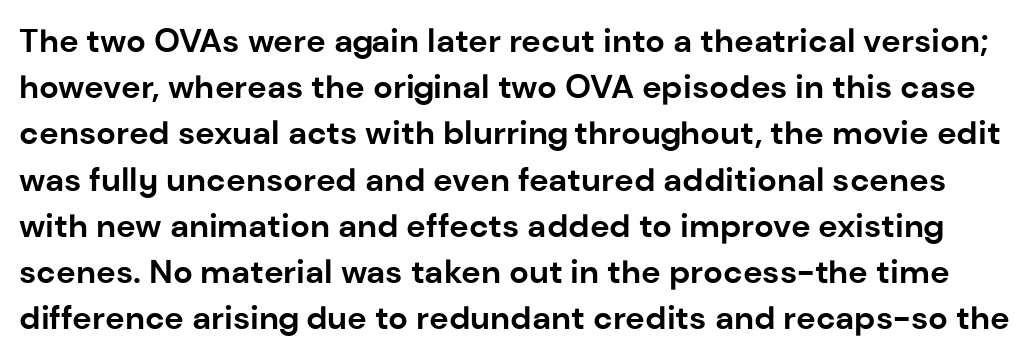
Q: Is the text bold? A: Yes.
Q: Is the text italic (slanted)? A: No, it is upright.
Q: Is the typeface a serif or a sans-serif typeface? A: Sans-serif.
Q: Is the text underlined? A: No.
Q: Is the spacing between letters normal or unusually wide? A: Normal.
Q: Is the spacing between lines tight, normal or loose? A: Normal.
Q: Width (condensed, normal, or wide)? A: Normal.
Q: Stroke contrast? A: Low.
Q: x-height? A: Medium.
Q: Monospaced? A: No.
